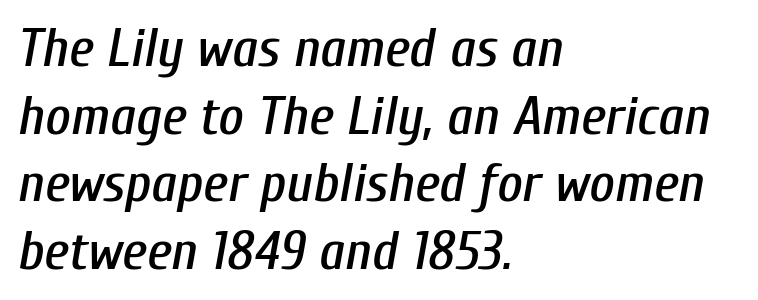
Between one letter and the next there's only the usual sliver of space. The zone under the glyphs is completely vacant. Here the designer chose a conventional face with non-uniform glyph widths. Line beginnings align vertically; line endings do not.
